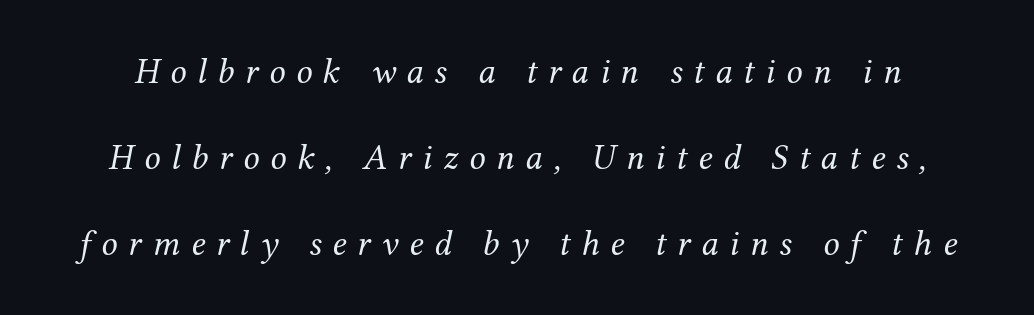
{"serif": "yes", "italic": "yes", "lean": "right", "slant_degrees": 12, "bold": "no", "weight": "regular", "width": "normal", "stroke_contrast": "medium", "x_height": "medium", "monospaced": "no", "underline": "no", "line_spacing": "loose", "line_spacing_ratio": 2.39, "letter_spacing": "wide", "letter_spacing_em": 0.3, "glyph_px": 36}
